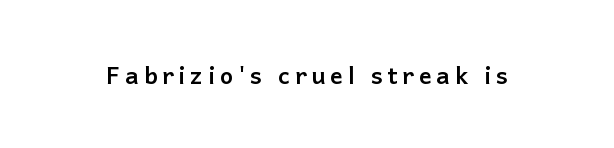
{"italic": "no", "bold": "yes", "underline": "no", "letter_spacing": "wide", "letter_spacing_em": 0.2, "glyph_px": 24}
